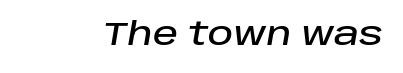
The image shows 31 px text type, italic (leaning right); set normal letter spacing, not underlined; low stroke contrast and a large x-height.
